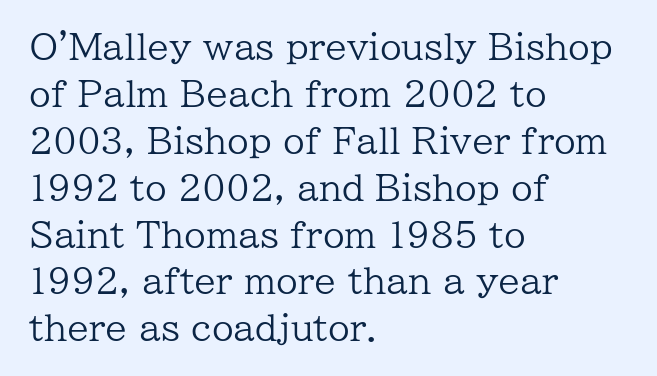
A clean baseline with only descenders dipping below it. Each letter keeps its own natural width here, so spacing adapts to shape. When letters stand straight like this, we call the style roman or upright. What kind of face is this? One with serifs.
